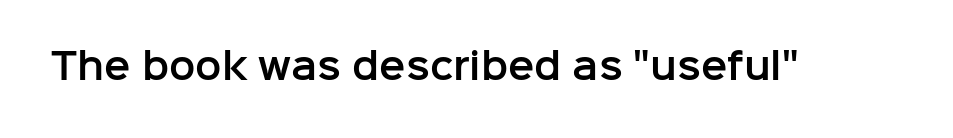
{"serif": "no", "italic": "no", "width": "normal", "stroke_contrast": "low", "x_height": "medium", "monospaced": "no", "underline": "no", "letter_spacing": "normal", "letter_spacing_em": 0.0, "glyph_px": 35}
